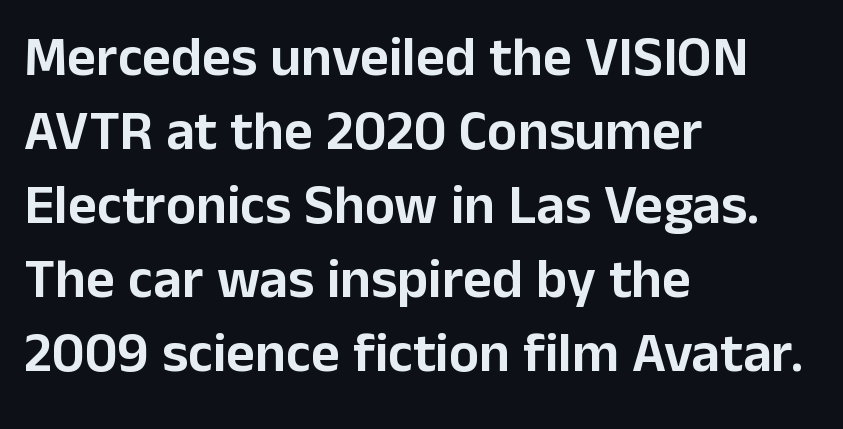
Q: Is the text italic (slanted)? A: No, it is upright.
Q: Is the typeface a serif or a sans-serif typeface? A: Sans-serif.
Q: Is the text underlined? A: No.
Q: How is the paragraph aligned? A: Left-aligned.
Q: Is the spacing between letters normal or unusually wide? A: Normal.
Q: Is the spacing between lines tight, normal or loose? A: Normal.
Q: Width (condensed, normal, or wide)? A: Normal.
Q: Stroke contrast? A: Low.
Q: x-height? A: Medium.
Q: Monospaced? A: No.
